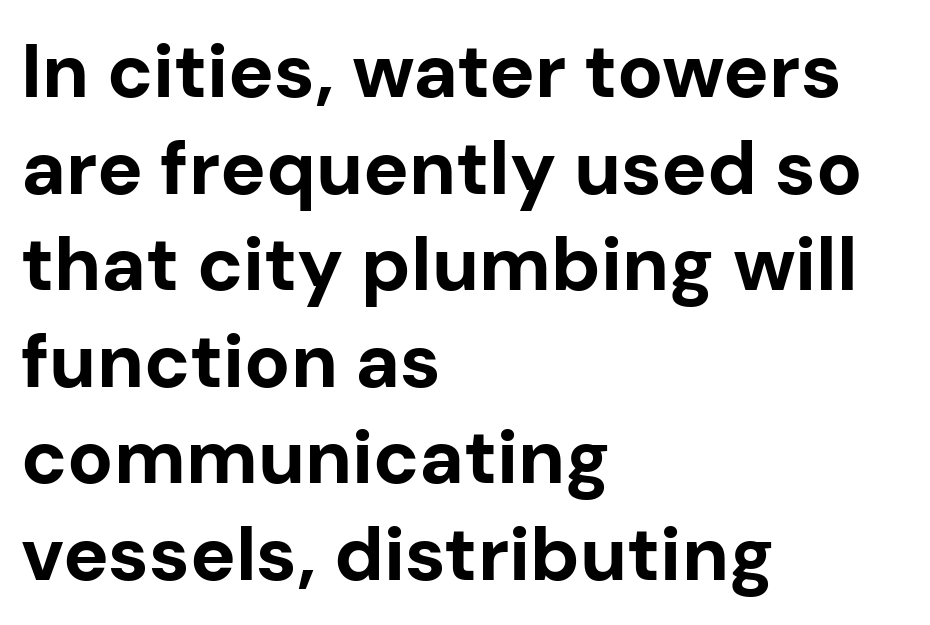
The type is set solid horizontally, with unmodified tracking. The typeface chosen for these lines omits serifs. Compared with an ordinary text face, these strokes are far heavier — a full bold. What's the leading like? Ordinary, nothing unusual.
